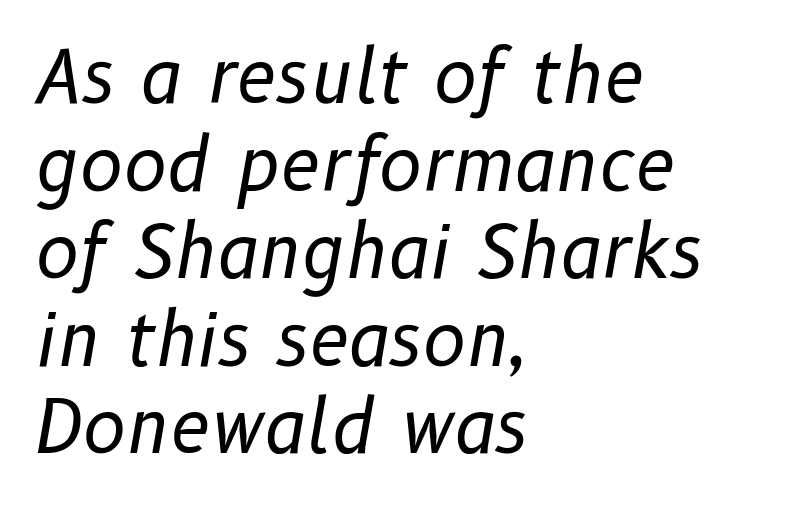
The image shows 73 px regular-weight type, italic (leaning right); set left-aligned, line spacing 1.2x, normal letter spacing, not underlined; low stroke contrast and a medium x-height.
